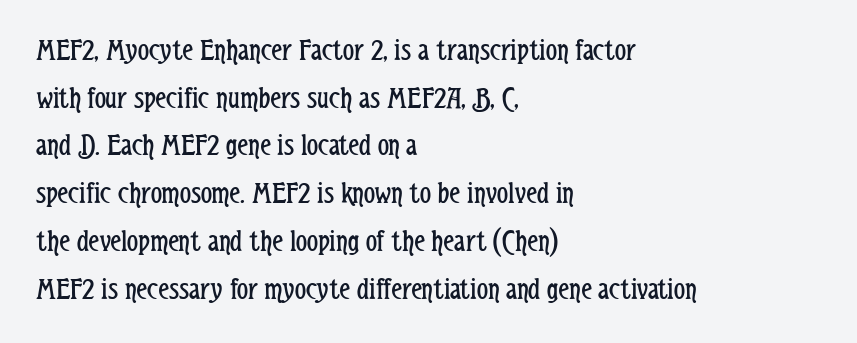
{"serif": "no", "italic": "no", "bold": "no", "weight": "regular", "width": "condensed", "stroke_contrast": "low", "x_height": "medium", "monospaced": "no", "underline": "no", "align": "left", "line_spacing": "normal", "line_spacing_ratio": 1.54, "letter_spacing": "normal", "letter_spacing_em": 0.0, "glyph_px": 31}
